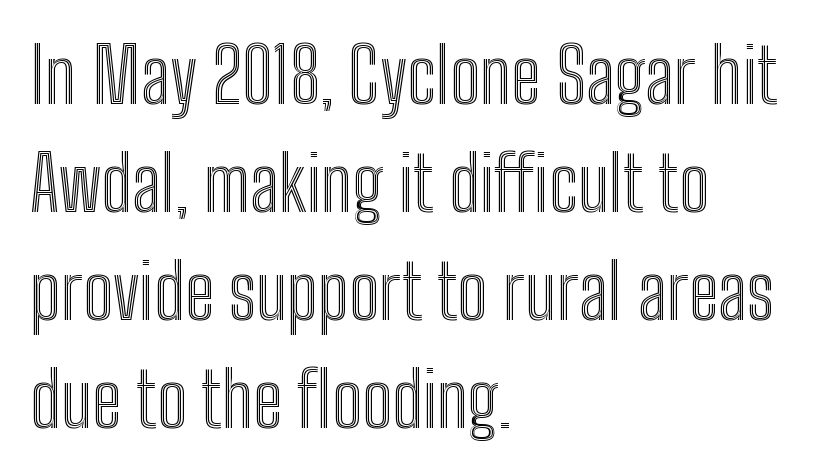
The image shows 75 px condensed type, upright; set left-aligned, normal line spacing (1.44x), normal letter spacing, not underlined; a medium x-height.
